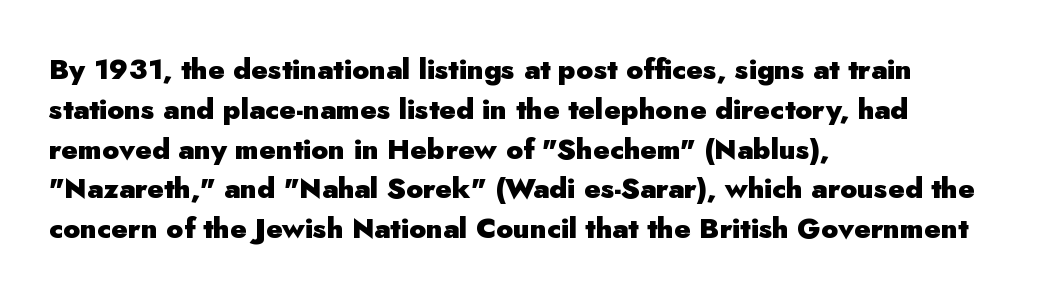
Whoever set this chose a conventional vertical rhythm. Typographically, this falls in the sans-serif category. The letters sit at their default tracking, neither squeezed nor spread. The letters stand straight up with perfectly vertical stems.
